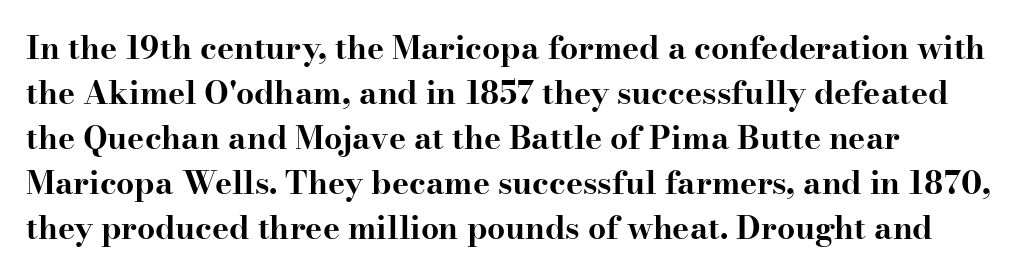
The image shows 32 px bold, wide serif type, upright; set normal line spacing (1.41x), normal letter spacing, not underlined; high stroke contrast and a small x-height.
